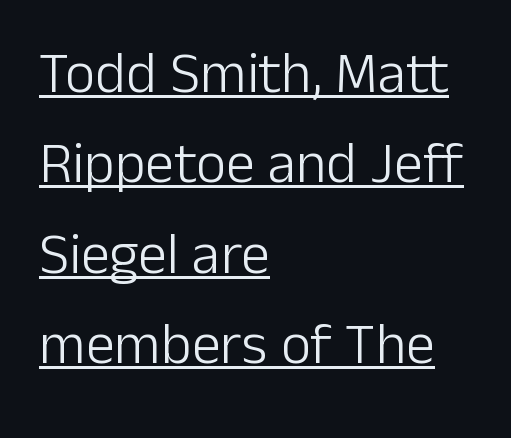
The image shows 58 px light sans-serif type, upright; set left-aligned, normal line spacing (1.56x), normal letter spacing, underlined; low stroke contrast and a medium x-height.
